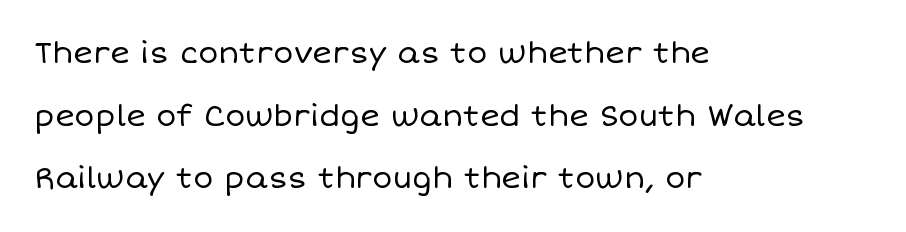
{"italic": "no", "bold": "no", "weight": "regular", "width": "normal", "stroke_contrast": "low", "x_height": "large", "monospaced": "no", "underline": "no", "align": "left", "line_spacing": "loose", "line_spacing_ratio": 2.09, "letter_spacing": "normal", "letter_spacing_em": 0.0, "glyph_px": 30}
